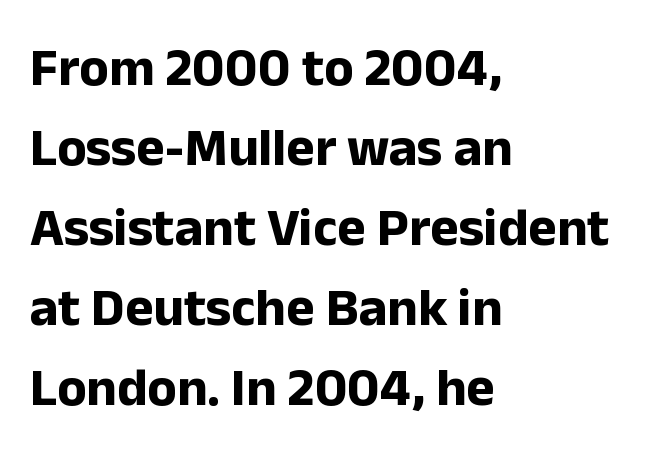
Successive baselines arrive at the customary interval. Standard letterfit; no display-style spreading of the glyphs. Stroke thickness is high; the sample reads as a true bold. These lines are rendered in a variable-pitch font. Rendered with straight, roman letterforms.
